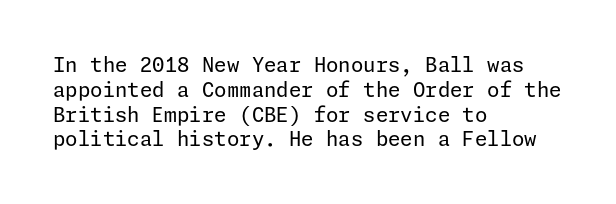
The image shows 20 px text type, upright; set left-aligned, line spacing 1.24x, normal letter spacing, not underlined.
